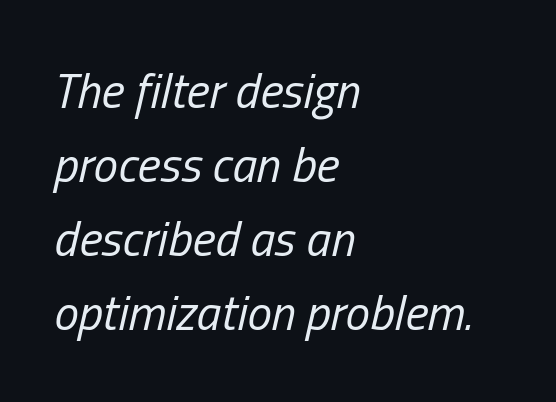
Q: Is the text bold? A: No.
Q: Is the text italic (slanted)? A: Yes, it leans right by about 13 degrees.
Q: Is the text underlined? A: No.
Q: How is the paragraph aligned? A: Left-aligned.
Q: Is the spacing between letters normal or unusually wide? A: Normal.
Q: Is the spacing between lines tight, normal or loose? A: Normal.
Q: Width (condensed, normal, or wide)? A: Condensed.
Q: Stroke contrast? A: Low.
Q: x-height? A: Medium.
Q: Monospaced? A: No.
